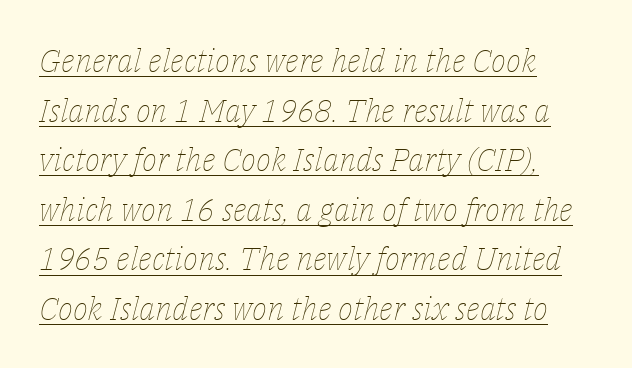
The lettering tilts uniformly, giving the passage an italic look. The face used here is proportionally spaced, like ordinary book or web type. The passage is arranged the way most books set body copy — flush left. Evenly set lines give the paragraph a standard silhouette. You could call the tracking neutral — neither tight nor loose. Every word sits above its own underline.
